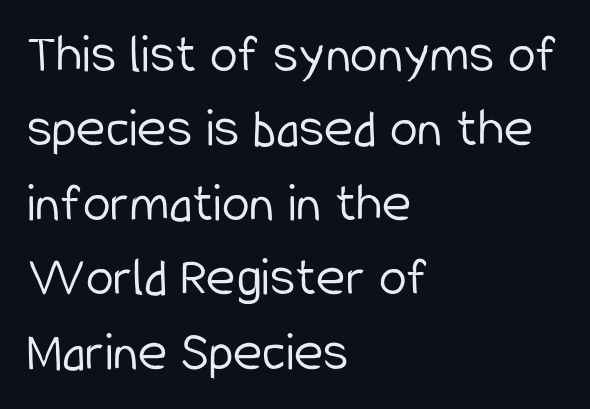
{"serif": "no", "italic": "no", "bold": "no", "weight": "light", "width": "condensed", "stroke_contrast": "low", "x_height": "medium", "monospaced": "no", "underline": "no", "align": "left", "line_spacing": "normal", "line_spacing_ratio": 1.33, "letter_spacing": "normal", "letter_spacing_em": 0.0, "glyph_px": 56}
